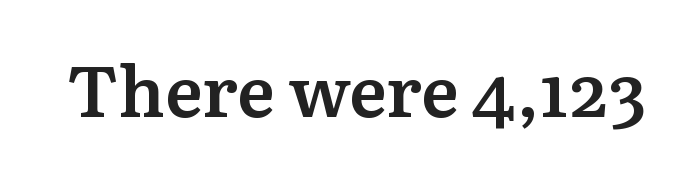
Q: Is the text bold? A: Semi-bold.
Q: Is the text italic (slanted)? A: No, it is upright.
Q: Is the typeface a serif or a sans-serif typeface? A: Serif.
Q: Is the text underlined? A: No.
Q: Is the spacing between letters normal or unusually wide? A: Normal.
Q: Width (condensed, normal, or wide)? A: Normal.
Q: Stroke contrast? A: Medium.
Q: x-height? A: Medium.
Q: Monospaced? A: No.
